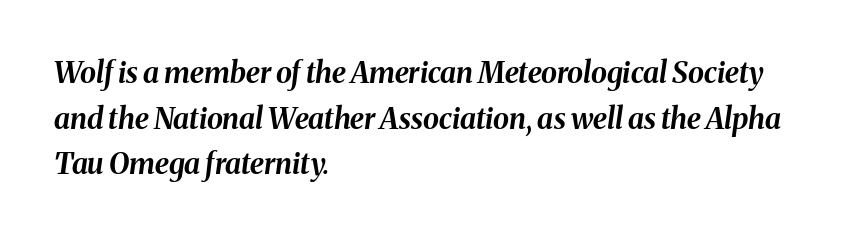
Strokes here are thick enough to call this a true bold. These lines were composed using italics. Only glyphs here, with clear space below each row. Nobody touched the tracking dial on this one. The rag falls on the right side of this text block.
